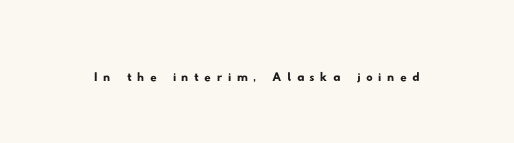
{"serif": "no", "width": "wide", "stroke_contrast": "low", "x_height": "small", "monospaced": "no", "underline": "no", "glyph_px": 32}
